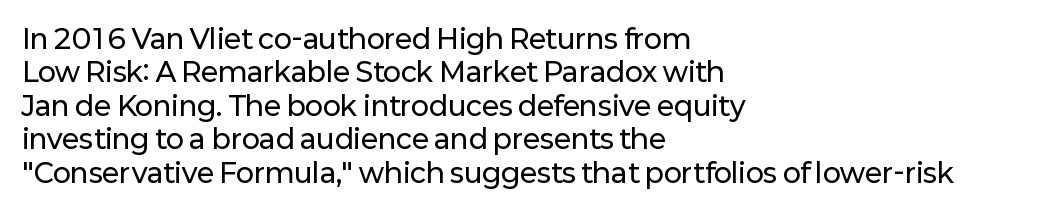
The image shows 27 px text type, upright; set left-aligned, line spacing 1.24x, normal letter spacing, not underlined.
